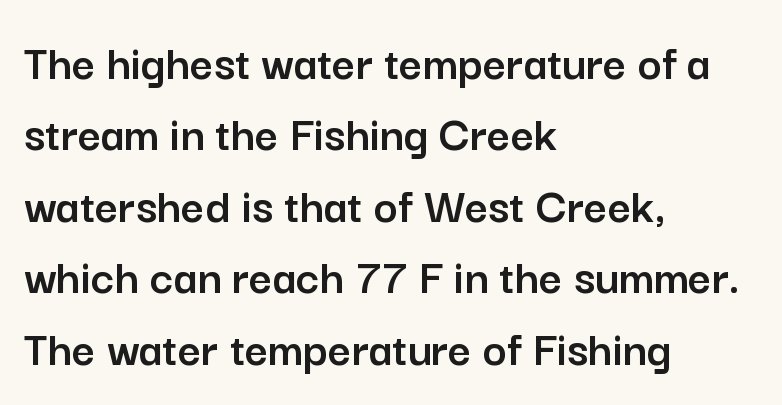
The image shows 51 px sans-serif type, upright; set left-aligned, normal line spacing (1.4x), normal letter spacing, not underlined; low stroke contrast and a medium x-height.
